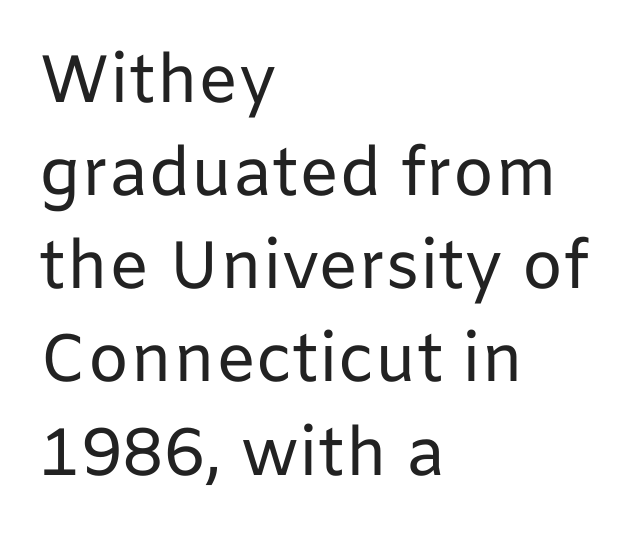
Q: Is the text bold? A: No.
Q: Is the text italic (slanted)? A: No, it is upright.
Q: Is the typeface a serif or a sans-serif typeface? A: Sans-serif.
Q: Is the text underlined? A: No.
Q: How is the paragraph aligned? A: Left-aligned.
Q: Is the spacing between letters normal or unusually wide? A: Normal.
Q: Is the spacing between lines tight, normal or loose? A: Normal.
Q: Width (condensed, normal, or wide)? A: Normal.
Q: Stroke contrast? A: Low.
Q: x-height? A: Medium.
Q: Monospaced? A: No.
